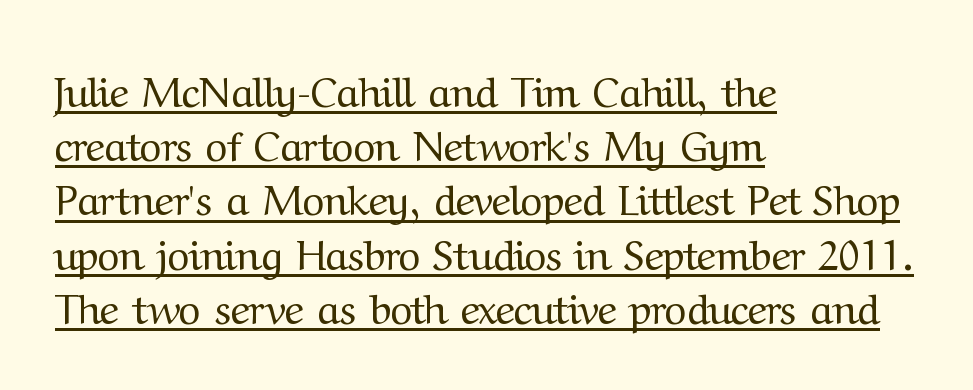
Do the characters align in a grid? No, the font is proportional. Underline: present. Ascenders rise straight up at ninety degrees. Words appear dense and cohesive because spacing is normal. Letters have the restrained weight of plain body copy at most.
